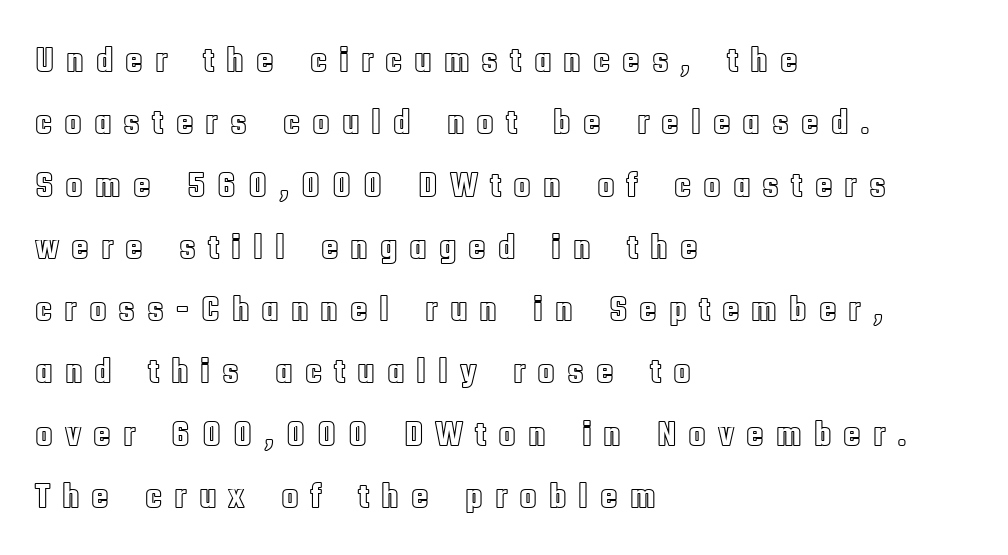
The image shows 36 px condensed type, upright; set left-aligned, line spacing 1.73x, unusually wide letter spacing (+0.33 em), not underlined; a large x-height.
